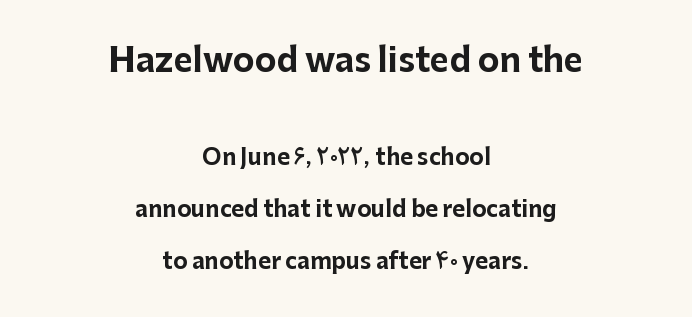
You can tell it's not italic because the verticals are truly vertical. Looks like regular typesetting: each glyph gets only the width it needs. Rule under the text: the space is simply empty. Which of the two is more prominent by size? The first, at the top. The characters look thick and weighty, a clear bold.
